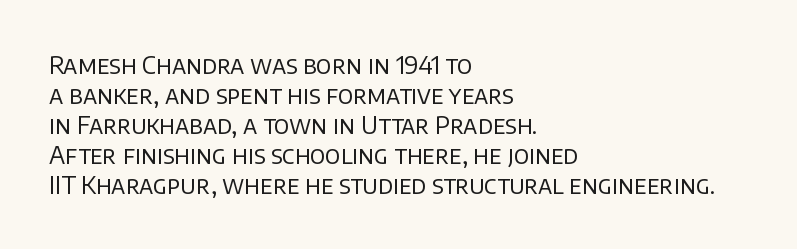
The image shows 24 px text type, upright; set left-aligned, normal line spacing (1.25x), normal letter spacing, not underlined.
